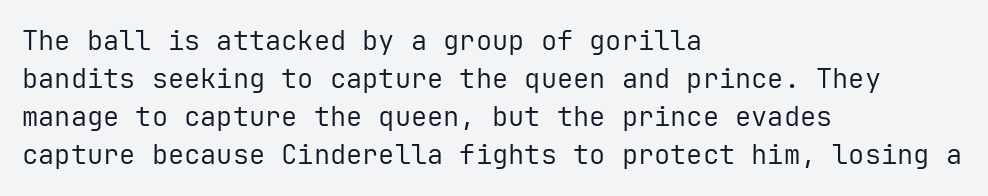
The image shows 27 px text type, upright; set left-aligned, normal line spacing (1.41x), normal letter spacing, not underlined.
